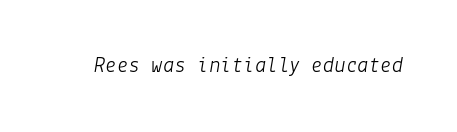
{"italic": "yes", "lean": "right", "slant_degrees": 9, "bold": "no", "underline": "no", "letter_spacing": "normal", "letter_spacing_em": 0.0, "glyph_px": 23}
